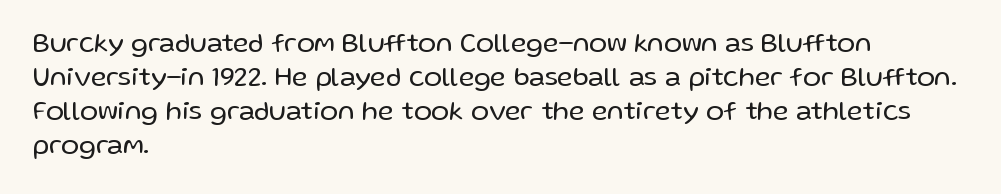
The image shows 27 px text type, upright; set left-aligned, normal line spacing (1.26x), normal letter spacing, not underlined.
